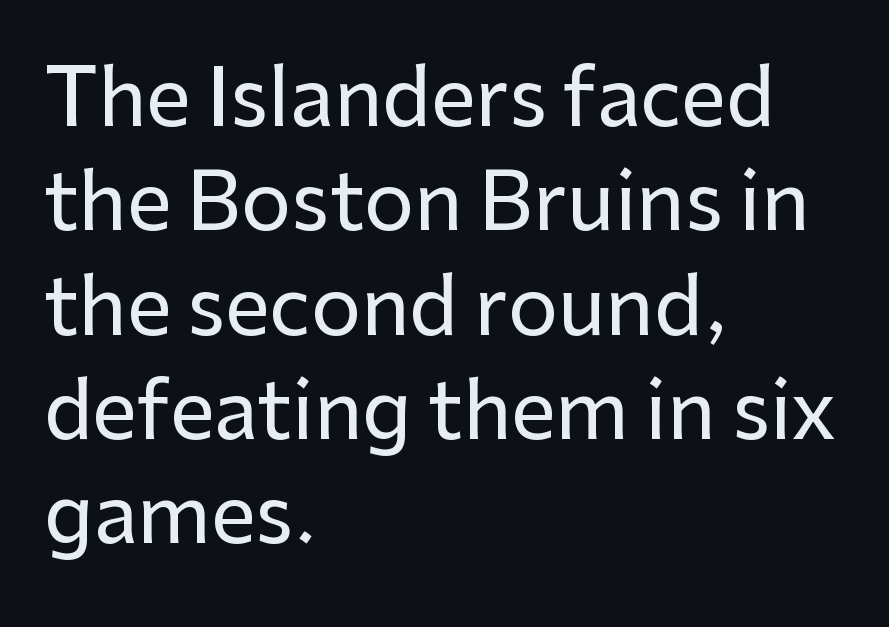
{"serif": "no", "italic": "no", "width": "normal", "stroke_contrast": "low", "x_height": "medium", "monospaced": "no", "underline": "no", "align": "left", "line_spacing": "normal", "line_spacing_ratio": 1.32, "letter_spacing": "normal", "letter_spacing_em": 0.0, "glyph_px": 79}
